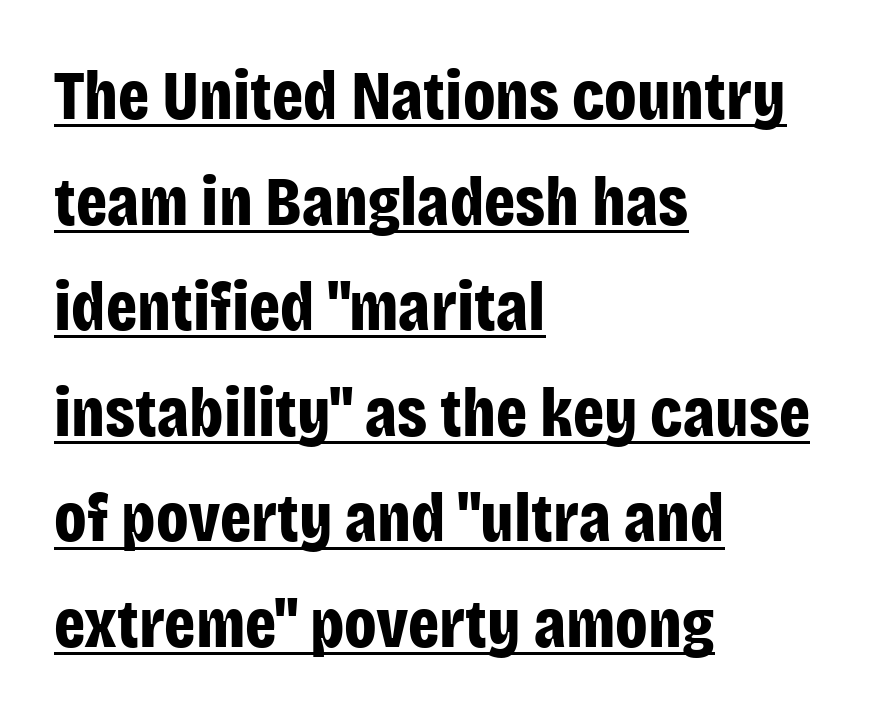
{"serif": "no", "italic": "no", "bold": "yes", "weight": "bold", "width": "condensed", "stroke_contrast": "low", "x_height": "large", "monospaced": "no", "underline": "yes", "align": "left", "line_spacing": "normal", "line_spacing_ratio": 1.53, "letter_spacing": "normal", "letter_spacing_em": 0.0, "glyph_px": 69}
